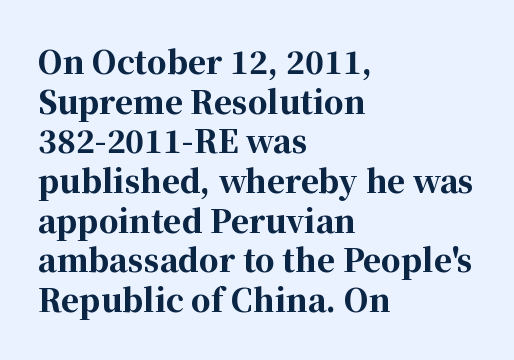
{"serif": "yes", "italic": "no", "bold": "yes", "weight": "bold", "width": "normal", "stroke_contrast": "high", "x_height": "medium", "monospaced": "no", "underline": "no", "align": "left", "line_spacing": "normal", "line_spacing_ratio": 1.28, "letter_spacing": "normal", "letter_spacing_em": 0.0, "glyph_px": 31}
